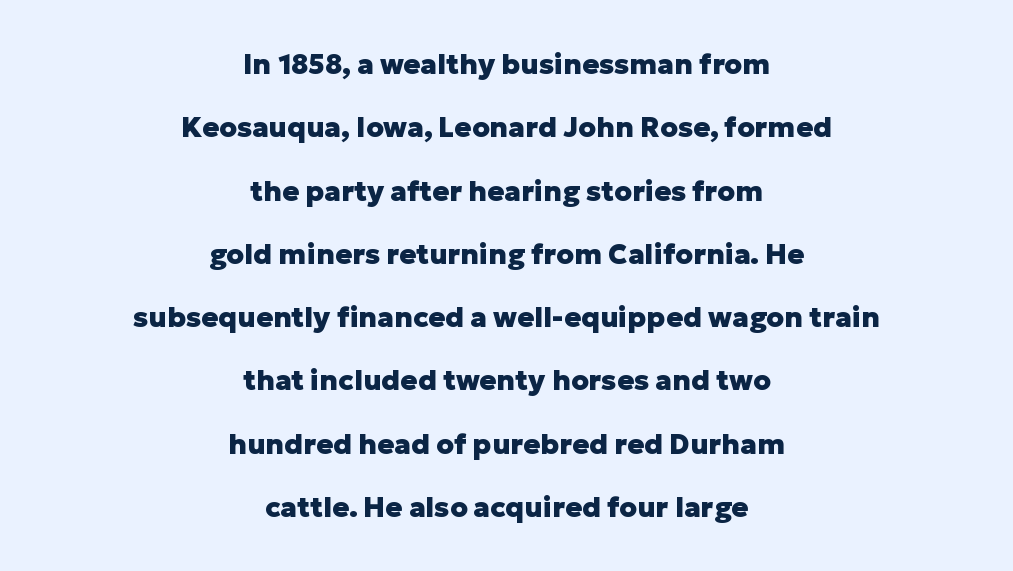
Q: Is the text bold? A: Yes.
Q: Is the text italic (slanted)? A: No, it is upright.
Q: Is the typeface a serif or a sans-serif typeface? A: Sans-serif.
Q: Is the text underlined? A: No.
Q: How is the paragraph aligned? A: Centered.
Q: Is the spacing between letters normal or unusually wide? A: Normal.
Q: Is the spacing between lines tight, normal or loose? A: Loose.
Q: Width (condensed, normal, or wide)? A: Normal.
Q: Stroke contrast? A: Low.
Q: x-height? A: Medium.
Q: Monospaced? A: No.
